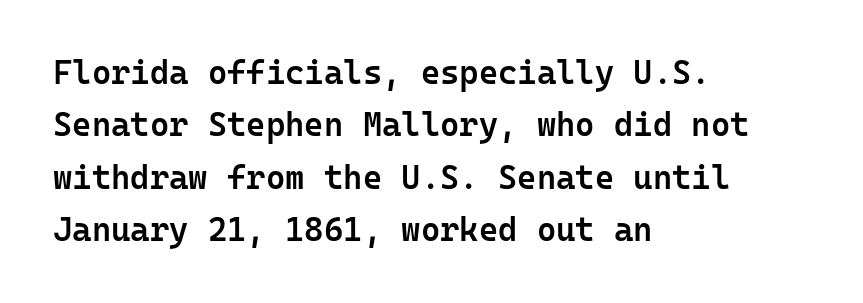
The letterforms sit shoulder to shoulder at normal distance. Vertical strokes here are truly vertical. Evenly set lines give the paragraph a standard silhouette. Is this a sans? Yes — the strokes have no serifs. The area under the type is left untouched. The glyphs have the mass of a demibold cut, below bold.
